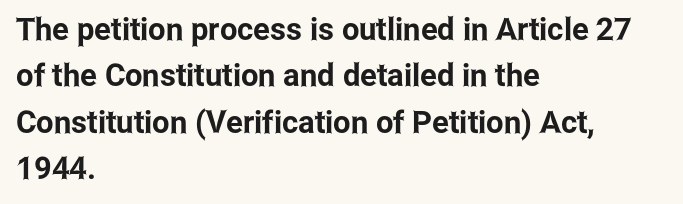
The lines sit at an ordinary, default distance from one another. The lines are quadded left. When letters stand straight like this, we call the style roman or upright. The space directly below the letters is spotless.
